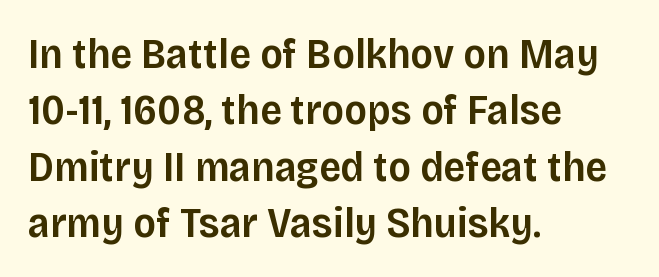
{"serif": "no", "italic": "no", "bold": "semi", "weight": "semibold", "width": "normal", "stroke_contrast": "low", "x_height": "large", "monospaced": "no", "underline": "no", "align": "left", "line_spacing": "normal", "line_spacing_ratio": 1.31, "letter_spacing": "normal", "letter_spacing_em": 0.0, "glyph_px": 43}
